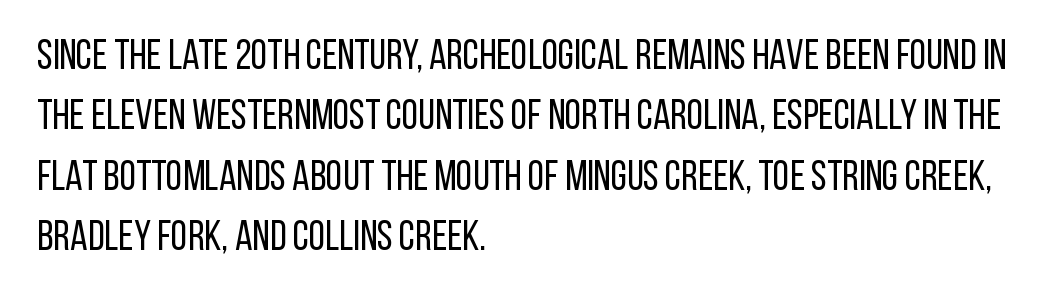
If you drew a ruler down the left edge, every line would touch it. Every character sits straight up, as roman type does. Each row of text sits above clean, open space. The weight tops out at a normal text grade. The letters advance in unequal steps, a hallmark of proportional type.
